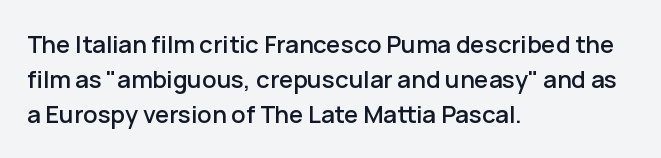
The image shows 24 px text type, upright; set left-aligned, normal line spacing (1.45x), normal letter spacing, not underlined.
